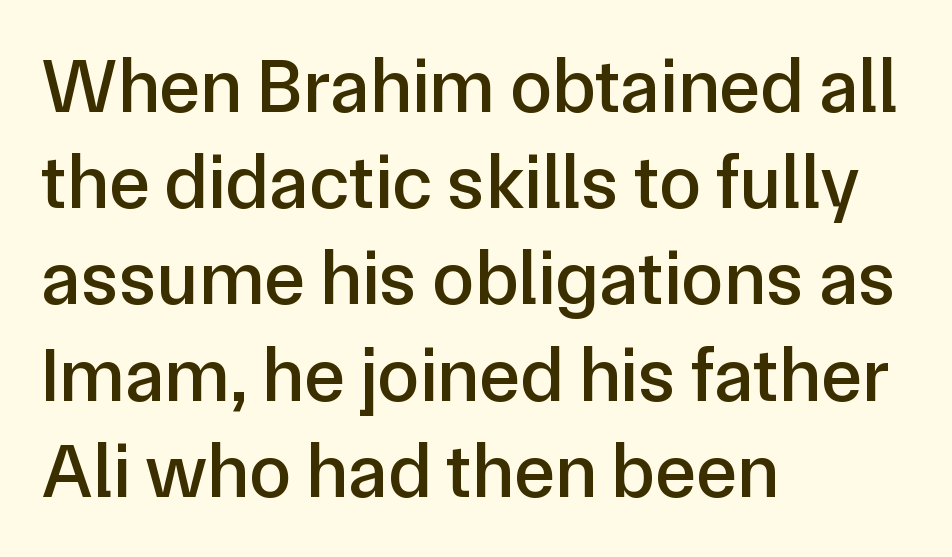
{"serif": "no", "italic": "no", "width": "normal", "stroke_contrast": "low", "x_height": "medium", "monospaced": "no", "underline": "no", "align": "left", "line_spacing": "normal", "line_spacing_ratio": 1.25, "letter_spacing": "normal", "letter_spacing_em": 0.0, "glyph_px": 77}
